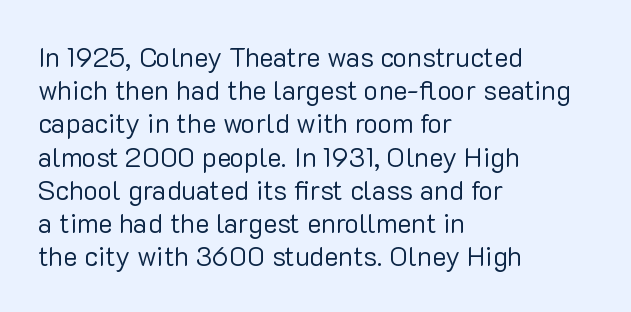
The image shows 27 px text type, upright; set left-aligned, line spacing 1.23x, normal letter spacing, not underlined.
